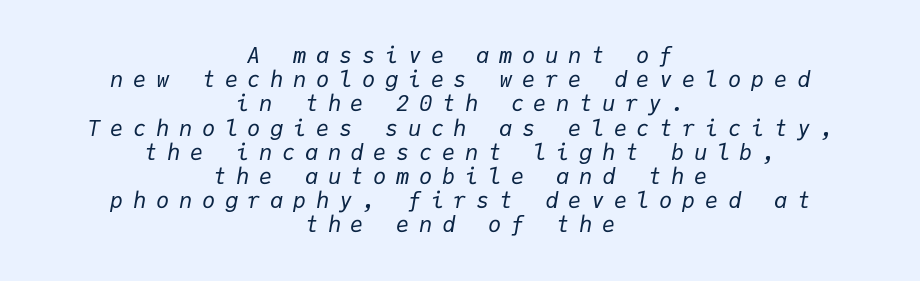
The image shows 22 px text type, italic (leaning right); set centered, tight line spacing (1.1x), unusually wide letter spacing (+0.44 em), not underlined.
